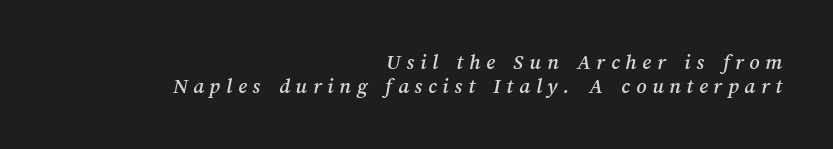
The image shows 22 px text type; set right-aligned, tight line spacing (1.07x), unusually wide letter spacing (+0.26 em), not underlined.
